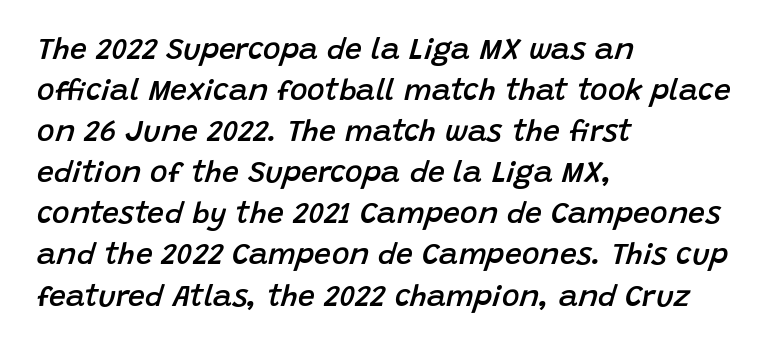
The image shows 30 px semibold type, italic (leaning right); set left-aligned, normal line spacing (1.37x), normal letter spacing, not underlined; low stroke contrast and a large x-height.
